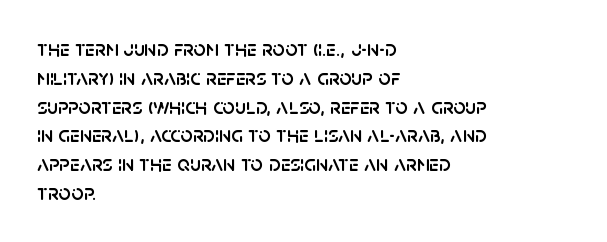
Q: Is the text italic (slanted)? A: No, it is upright.
Q: Is the text underlined? A: No.
Q: How is the paragraph aligned? A: Left-aligned.
Q: Is the spacing between letters normal or unusually wide? A: Normal.
Q: Is the spacing between lines tight, normal or loose? A: Normal.
